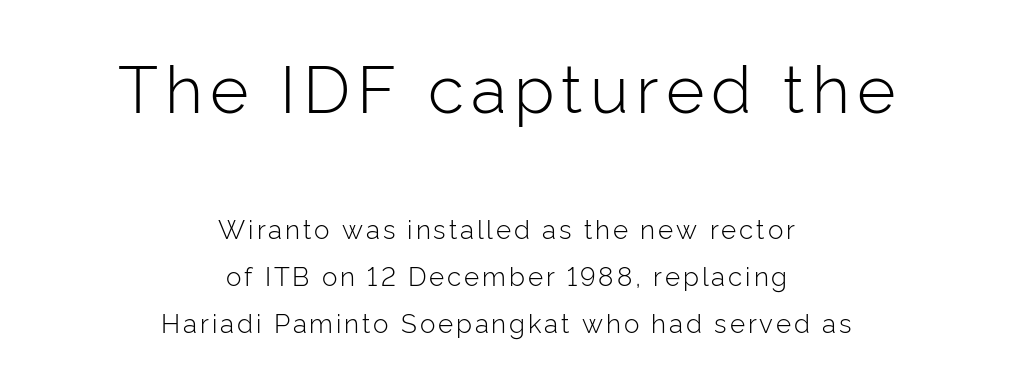
{"serif": "no", "italic": "no", "bold": "no", "weight": "light", "width": "normal", "stroke_contrast": "low", "x_height": "medium", "monospaced": "no", "underline": "no", "align": "center", "line_spacing_ratio": 1.81, "larger_block": "first", "size_ratio": 2.54, "glyph_px": 66}
